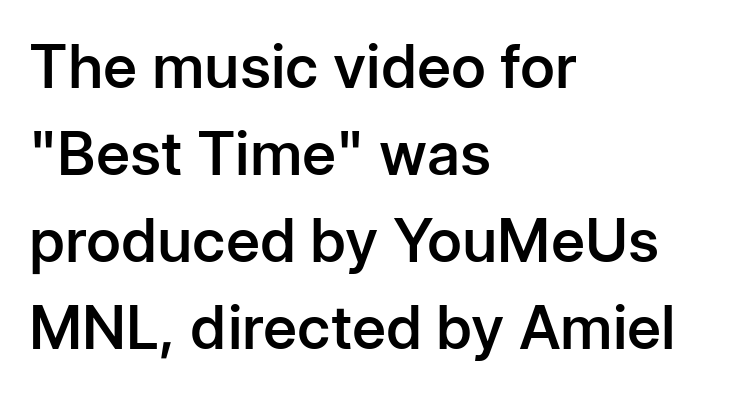
Q: Is the text bold? A: Semi-bold.
Q: Is the text italic (slanted)? A: No, it is upright.
Q: Is the typeface a serif or a sans-serif typeface? A: Sans-serif.
Q: Is the text underlined? A: No.
Q: How is the paragraph aligned? A: Left-aligned.
Q: Is the spacing between letters normal or unusually wide? A: Normal.
Q: Is the spacing between lines tight, normal or loose? A: Normal.
Q: Width (condensed, normal, or wide)? A: Normal.
Q: Stroke contrast? A: Low.
Q: x-height? A: Medium.
Q: Monospaced? A: No.
